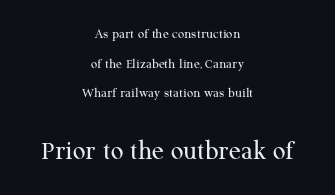
The passage shown is not bold in any degree. These lines are composed in type with serifs. Whoever set this made the second block the dominant, larger element. Each letter keeps its own natural width here, so spacing adapts to shape.
